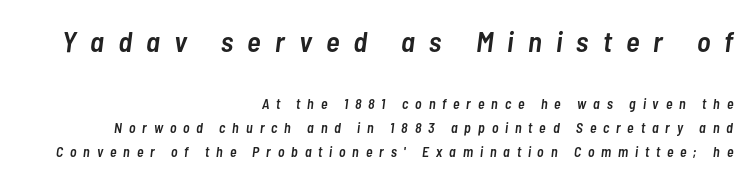
The image shows 29 px semibold, condensed type, italic (leaning right); set right-aligned, normal line spacing (1.69x), unusually wide letter spacing (+0.49 em), not underlined; the first (top) block is 2.07x larger; low stroke contrast and a medium x-height.
